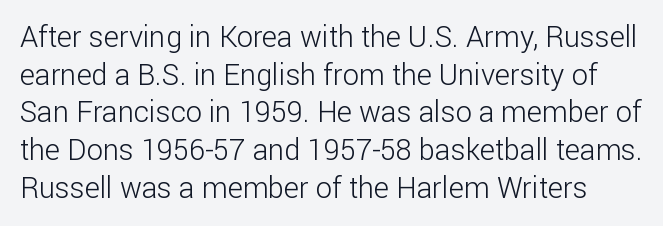
The image shows 29 px light sans-serif type, upright; set normal line spacing (1.3x), normal letter spacing, not underlined; low stroke contrast and a medium x-height.
